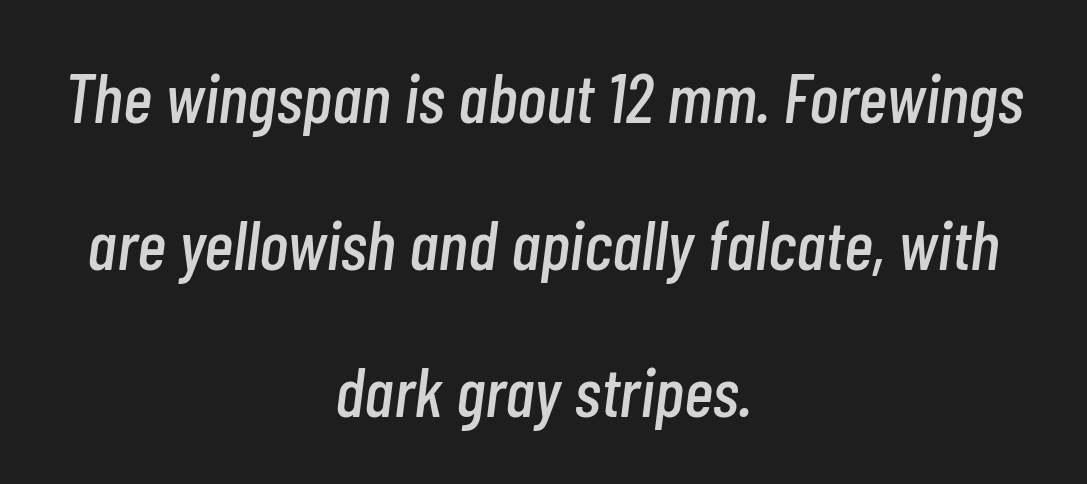
The image shows 70 px condensed type, italic (leaning right); set centered, loose line spacing (2.1x), normal letter spacing, not underlined; low stroke contrast and a medium x-height.
